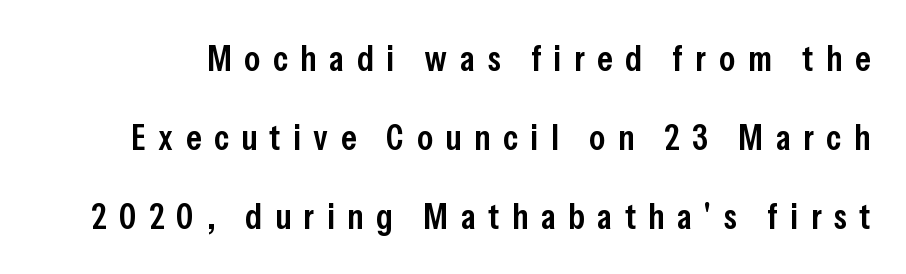
{"serif": "no", "italic": "no", "bold": "semi", "weight": "semibold", "width": "condensed", "stroke_contrast": "low", "x_height": "medium", "monospaced": "no", "underline": "no", "line_spacing": "loose", "line_spacing_ratio": 2.19, "letter_spacing": "wide", "letter_spacing_em": 0.35, "glyph_px": 36}
